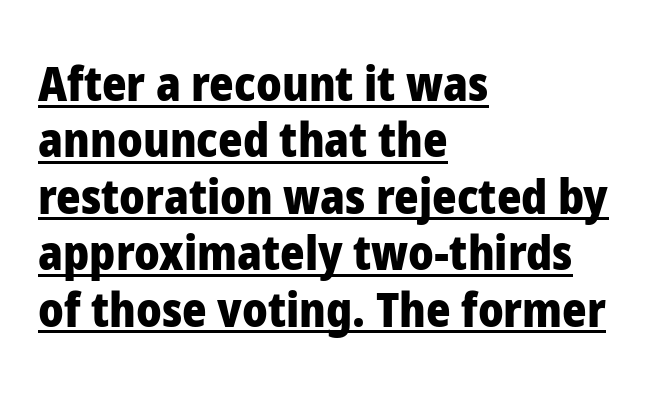
The image shows 47 px heavy sans-serif type, upright; set left-aligned, line spacing 1.2x, normal letter spacing, underlined; low stroke contrast and a medium x-height.
